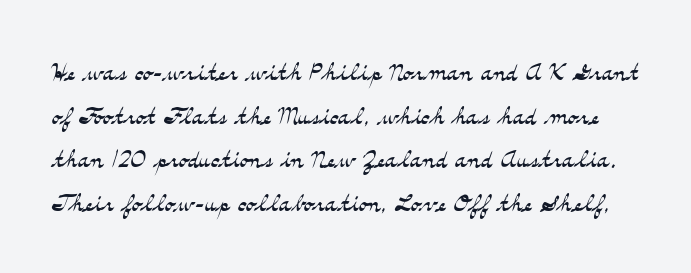
{"serif": "yes", "bold": "no", "weight": "light", "width": "wide", "stroke_contrast": "medium", "x_height": "small", "monospaced": "no", "underline": "no", "line_spacing": "normal", "line_spacing_ratio": 1.32, "letter_spacing": "normal", "letter_spacing_em": 0.0, "glyph_px": 33}
